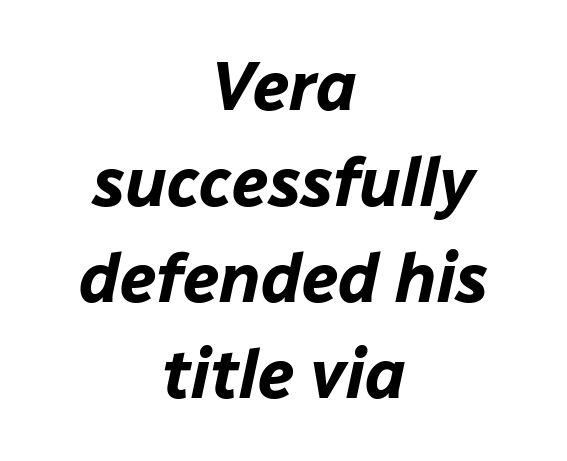
Compared with a flush-left layout, this one balances lines on the center instead. Character widths vary here, with narrow letters taking less room than wide ones. Interline gaps are of average width in this sample. In terms of letterspacing, this is plain default setting. In terms of posture, this sample is oblique.
